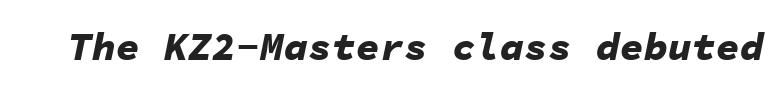
No word sits above an underline. The strokes are fattened all the way to bold. What stands out about the letter spacing? Nothing — it is the standard amount. If you drew a line through each stem, it would be angled.
